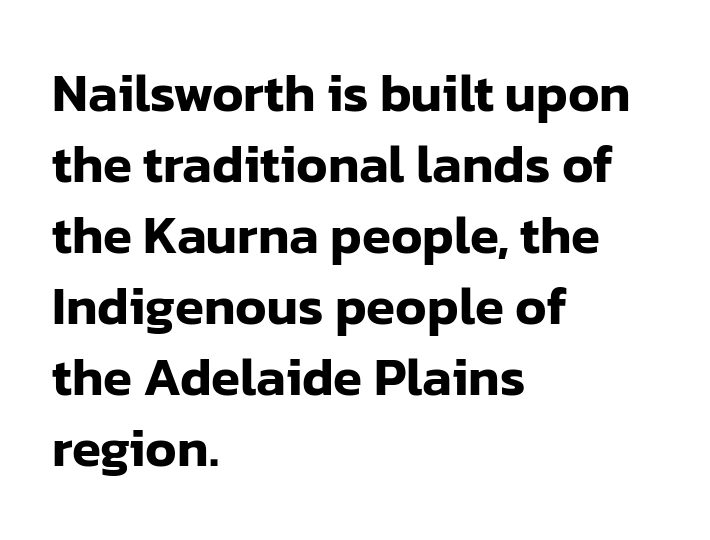
{"serif": "no", "italic": "no", "width": "normal", "stroke_contrast": "low", "x_height": "medium", "monospaced": "no", "underline": "no", "align": "left", "line_spacing": "normal", "line_spacing_ratio": 1.34, "letter_spacing": "normal", "letter_spacing_em": 0.0, "glyph_px": 53}
